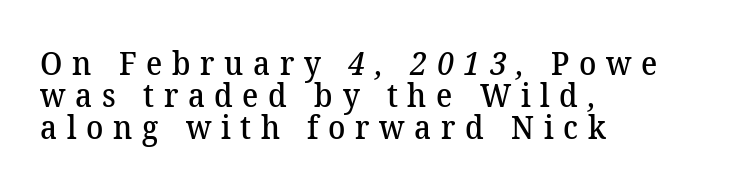
The baseline area is clear. Note: serifs present on the glyphs. This sample trades vertical openness for compactness between lines. Is this a fixed-width face? No — the glyphs have proportional, varying widths. Moderately thickened strokes mark this as semibold type.
